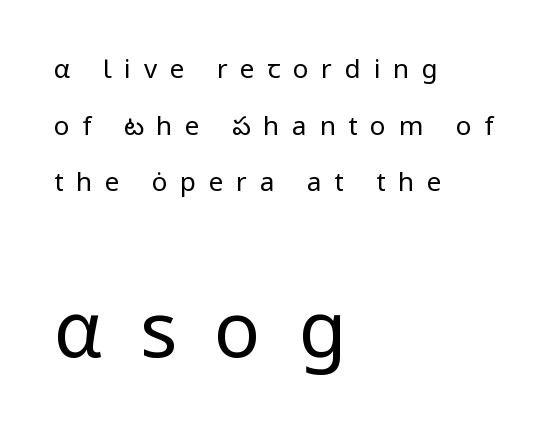
{"serif": "no", "italic": "no", "bold": "no", "weight": "regular", "width": "normal", "stroke_contrast": "low", "x_height": "medium", "monospaced": "no", "underline": "no", "align": "left", "line_spacing": "loose", "line_spacing_ratio": 2.18, "letter_spacing": "wide", "letter_spacing_em": 0.49, "larger_block": "second", "size_ratio": 2.96, "glyph_px": 77}
